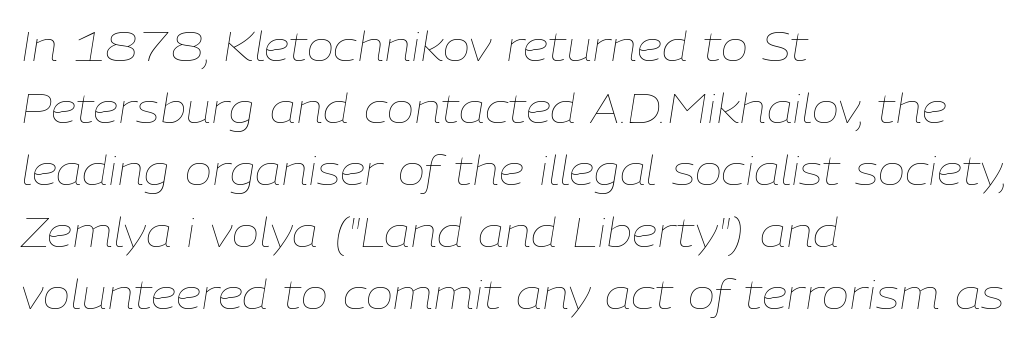
Heft: none added — not bold. The passage shown has conventional tracking throughout. All the whitespace from short lines collects on the right. The string is rendered with underlining switched off.
